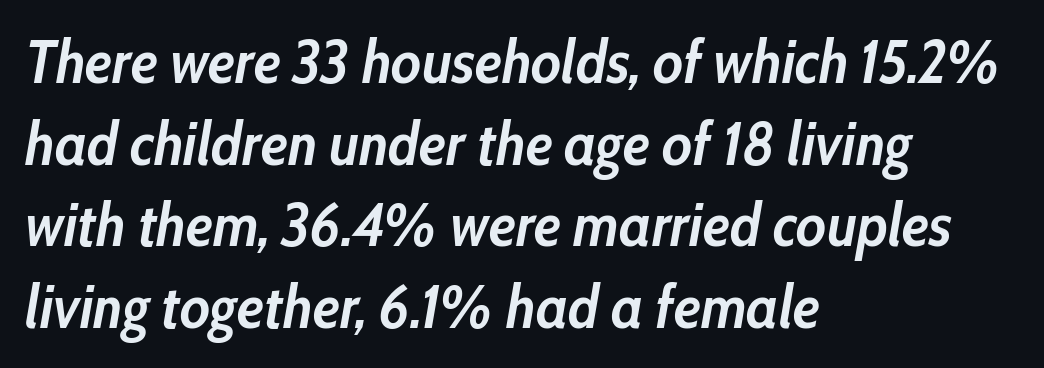
Q: Is the text bold? A: Yes.
Q: Is the text italic (slanted)? A: Yes, it leans right by about 10 degrees.
Q: Is the text underlined? A: No.
Q: How is the paragraph aligned? A: Left-aligned.
Q: Is the spacing between letters normal or unusually wide? A: Normal.
Q: Is the spacing between lines tight, normal or loose? A: Normal.
Q: Width (condensed, normal, or wide)? A: Condensed.
Q: Stroke contrast? A: Low.
Q: x-height? A: Medium.
Q: Monospaced? A: No.
